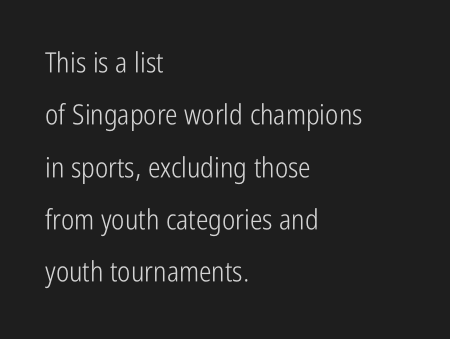
Q: Is the text bold? A: No.
Q: Is the text italic (slanted)? A: No, it is upright.
Q: Is the typeface a serif or a sans-serif typeface? A: Sans-serif.
Q: Is the text underlined? A: No.
Q: How is the paragraph aligned? A: Left-aligned.
Q: Is the spacing between letters normal or unusually wide? A: Normal.
Q: Width (condensed, normal, or wide)? A: Condensed.
Q: Stroke contrast? A: Low.
Q: x-height? A: Medium.
Q: Monospaced? A: No.
